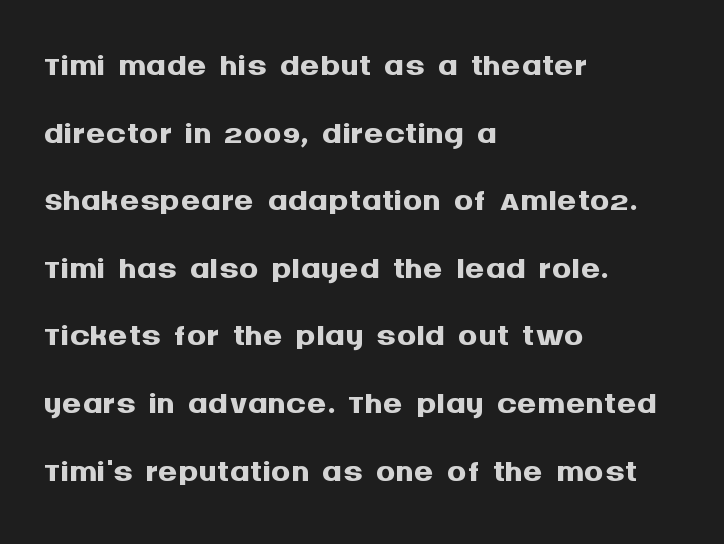
{"serif": "no", "italic": "no", "bold": "yes", "weight": "semibold", "width": "normal", "stroke_contrast": "medium", "x_height": "large", "monospaced": "no", "underline": "no", "align": "left", "line_spacing": "normal", "line_spacing_ratio": 1.38, "letter_spacing": "normal", "letter_spacing_em": 0.0, "glyph_px": 49}
